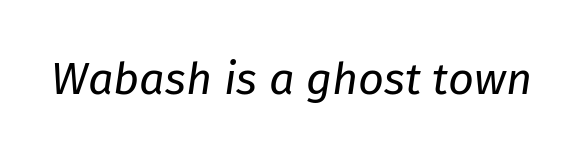
This is not heavy type; no bold has been used. The line texture is even and compact thanks to regular tracking. The zone under the glyphs is completely vacant. These lines are rendered in a variable-pitch font. The rendering applies a slant to the glyphs.
